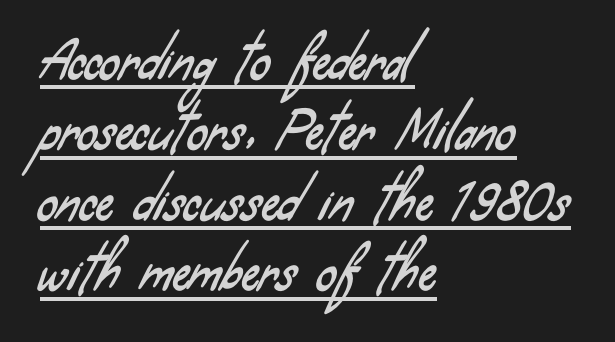
Inter-character spacing is left at the font's built-in metrics. Observe the absence of serifs on each vertical stroke in this sample. Interline gaps are of average width in this sample. The letters advance in unequal steps, a hallmark of proportional type. Notice how a bar underscores the lettering throughout.
